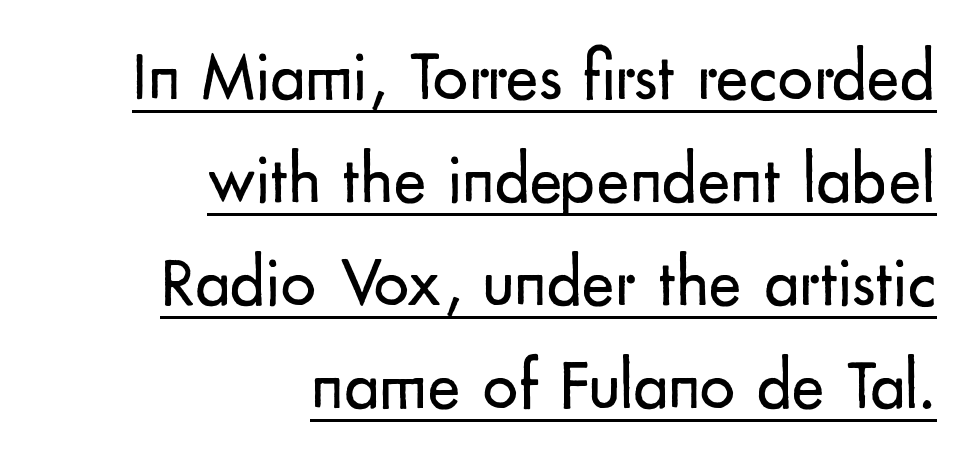
{"serif": "no", "italic": "no", "bold": "no", "weight": "regular", "width": "normal", "stroke_contrast": "low", "x_height": "small", "monospaced": "no", "underline": "yes", "align": "right", "line_spacing": "normal", "line_spacing_ratio": 1.47, "letter_spacing": "normal", "letter_spacing_em": 0.0, "glyph_px": 70}
